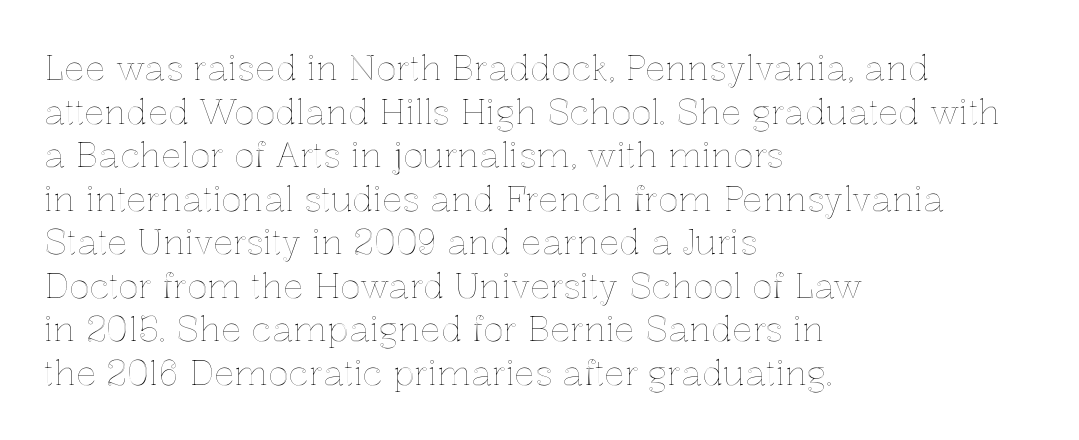
Q: Is the text italic (slanted)? A: No, it is upright.
Q: Is the text underlined? A: No.
Q: How is the paragraph aligned? A: Left-aligned.
Q: Is the spacing between letters normal or unusually wide? A: Normal.
Q: Is the spacing between lines tight, normal or loose? A: Normal.
Q: Width (condensed, normal, or wide)? A: Normal.
Q: x-height? A: Medium.
Q: Monospaced? A: No.
